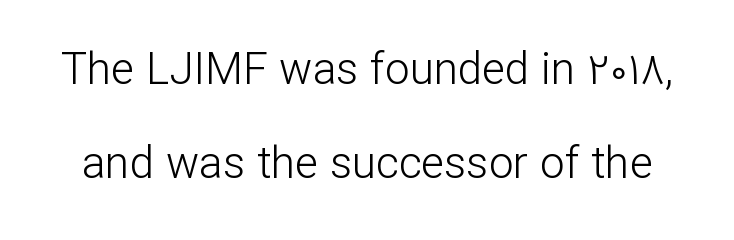
The image shows 44 px light sans-serif type, upright; set loose line spacing (2.13x), normal letter spacing, not underlined; low stroke contrast and a medium x-height.
